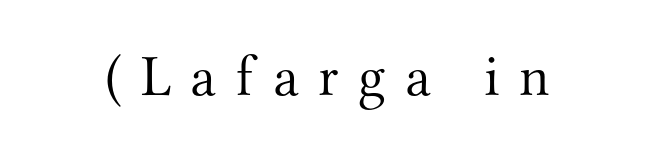
The image shows 58 px light serif type, upright; set unusually wide letter spacing (+0.33 em), not underlined; medium stroke contrast and a small x-height.
